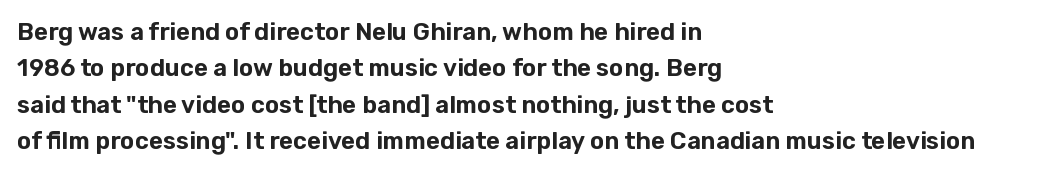
Q: Is the text italic (slanted)? A: No, it is upright.
Q: Is the text underlined? A: No.
Q: How is the paragraph aligned? A: Left-aligned.
Q: Is the spacing between letters normal or unusually wide? A: Normal.
Q: Is the spacing between lines tight, normal or loose? A: Normal.
